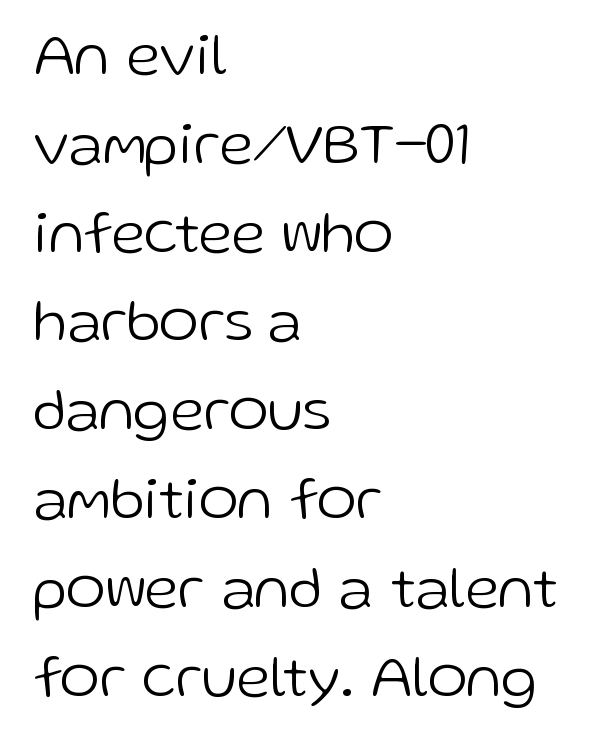
The image shows 60 px light sans-serif type, upright; set left-aligned, normal line spacing (1.48x), normal letter spacing, not underlined; low stroke contrast and a medium x-height.
